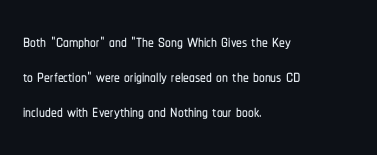
{"italic": "no", "underline": "no", "align": "left", "line_spacing": "normal", "line_spacing_ratio": 1.53, "letter_spacing": "normal", "letter_spacing_em": 0.0, "glyph_px": 23}
